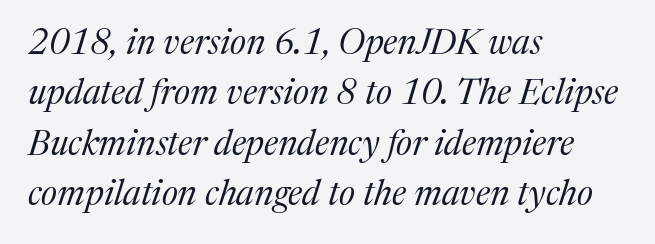
Q: Is the text bold? A: No.
Q: Is the text italic (slanted)? A: Yes, it leans right by about 17 degrees.
Q: Is the typeface a serif or a sans-serif typeface? A: Serif.
Q: Is the text underlined? A: No.
Q: How is the paragraph aligned? A: Left-aligned.
Q: Is the spacing between letters normal or unusually wide? A: Normal.
Q: Is the spacing between lines tight, normal or loose? A: Normal.
Q: Width (condensed, normal, or wide)? A: Normal.
Q: Stroke contrast? A: Medium.
Q: x-height? A: Medium.
Q: Monospaced? A: No.
